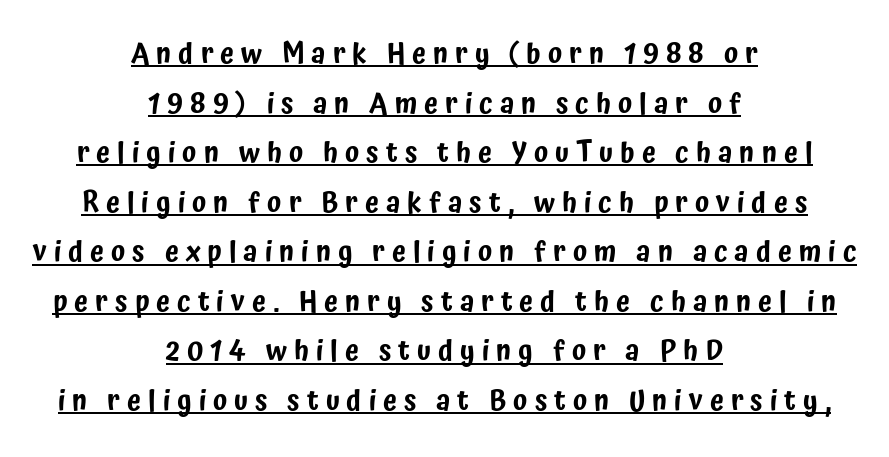
The image shows 28 px condensed sans-serif type, upright; set centered, line spacing 1.77x, unusually wide letter spacing (+0.25 em), underlined; low stroke contrast and a medium x-height.
